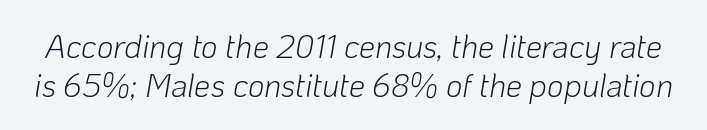
{"italic": "yes", "lean": "right", "slant_degrees": 10, "bold": "no", "weight": "light", "width": "normal", "stroke_contrast": "low", "x_height": "medium", "monospaced": "no", "underline": "no", "line_spacing_ratio": 1.21, "letter_spacing": "normal", "letter_spacing_em": 0.0, "glyph_px": 32}
